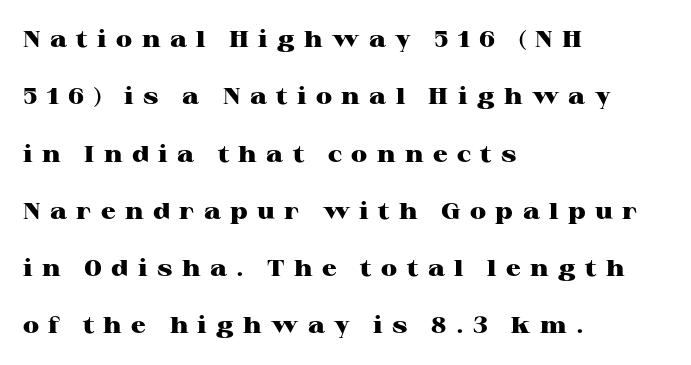
Q: Is the text bold? A: Yes.
Q: Is the text italic (slanted)? A: No, it is upright.
Q: Is the text underlined? A: No.
Q: How is the paragraph aligned? A: Left-aligned.
Q: Is the spacing between letters normal or unusually wide? A: Unusually wide.
Q: Is the spacing between lines tight, normal or loose? A: Loose.
